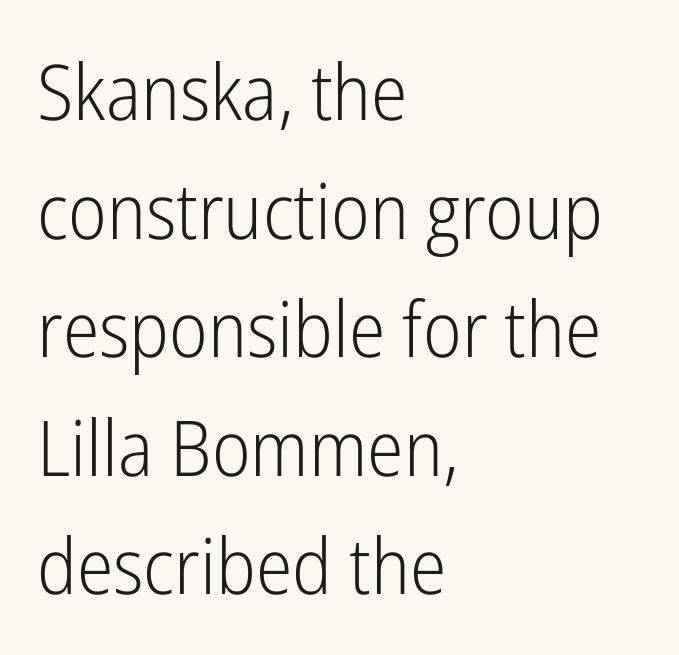
{"serif": "no", "italic": "no", "bold": "no", "weight": "light", "width": "condensed", "stroke_contrast": "low", "x_height": "medium", "monospaced": "no", "underline": "no", "align": "left", "line_spacing": "normal", "line_spacing_ratio": 1.54, "letter_spacing": "normal", "letter_spacing_em": 0.0, "glyph_px": 77}
